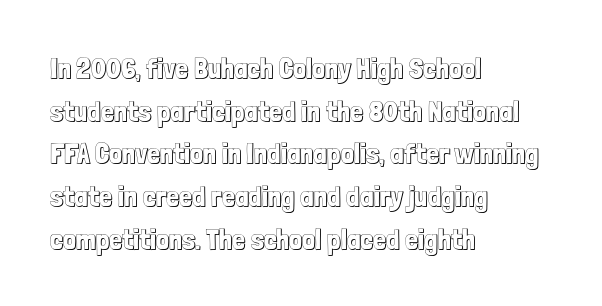
Q: Is the text italic (slanted)? A: No, it is upright.
Q: Is the text underlined? A: No.
Q: How is the paragraph aligned? A: Left-aligned.
Q: Is the spacing between letters normal or unusually wide? A: Normal.
Q: Is the spacing between lines tight, normal or loose? A: Normal.
Q: Width (condensed, normal, or wide)? A: Condensed.
Q: x-height? A: Medium.
Q: Monospaced? A: No.
